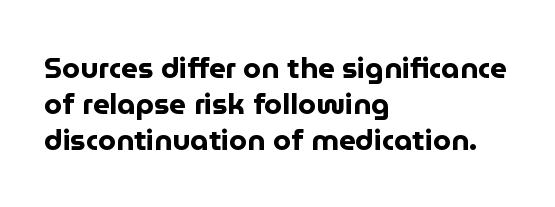
{"serif": "no", "italic": "no", "bold": "yes", "weight": "bold", "width": "normal", "stroke_contrast": "low", "x_height": "medium", "monospaced": "no", "underline": "no", "align": "left", "line_spacing_ratio": 1.24, "letter_spacing": "normal", "letter_spacing_em": 0.0, "glyph_px": 29}
